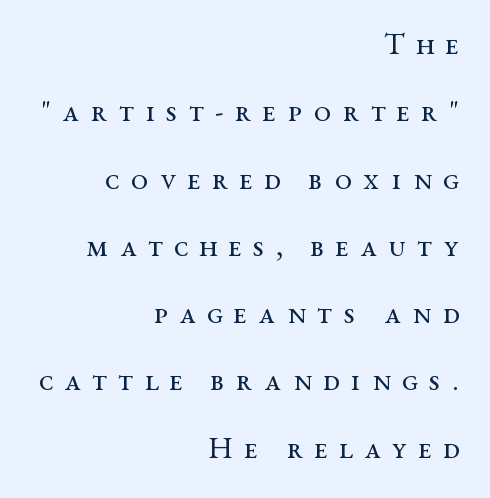
The image shows 31 px regular-weight, wide serif type, upright; set right-aligned, loose line spacing (2.17x), unusually wide letter spacing (+0.36 em), not underlined; medium stroke contrast and a medium x-height.
